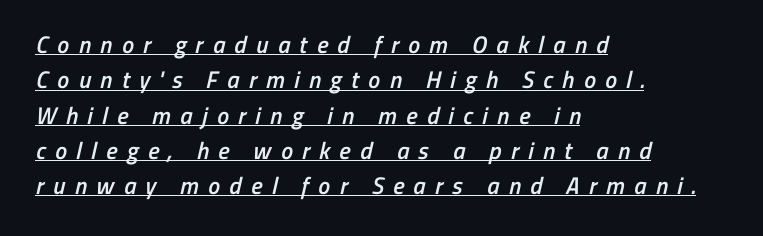
Q: Is the text bold? A: Semi-bold.
Q: Is the text underlined? A: Yes.
Q: How is the paragraph aligned? A: Left-aligned.
Q: Is the spacing between letters normal or unusually wide? A: Unusually wide.
Q: Is the spacing between lines tight, normal or loose? A: Normal.
